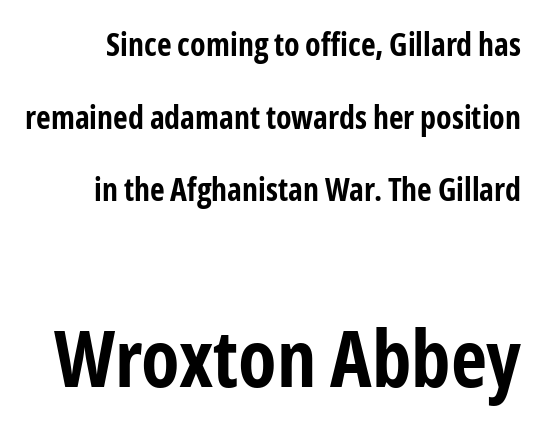
Italic? Not at all — the glyphs are vertical. The passage shown is not underscored anywhere. The type family on display is of the sans-serif kind. The horizontal fit of the characters is conventional and even. Here the designer chose a conventional face with non-uniform glyph widths.
